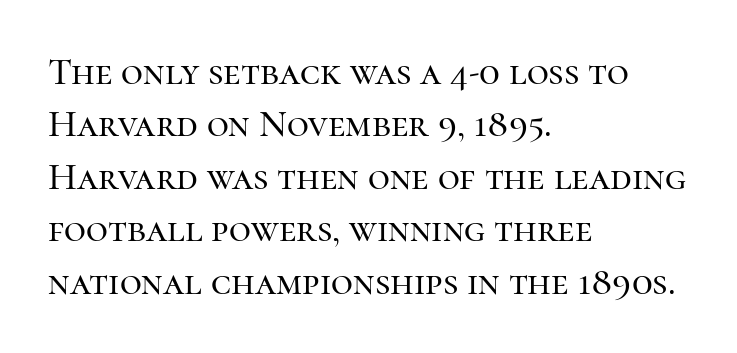
{"serif": "yes", "italic": "no", "width": "normal", "stroke_contrast": "high", "x_height": "medium", "monospaced": "no", "underline": "no", "align": "left", "line_spacing": "normal", "line_spacing_ratio": 1.38, "letter_spacing": "normal", "letter_spacing_em": 0.0, "glyph_px": 38}
